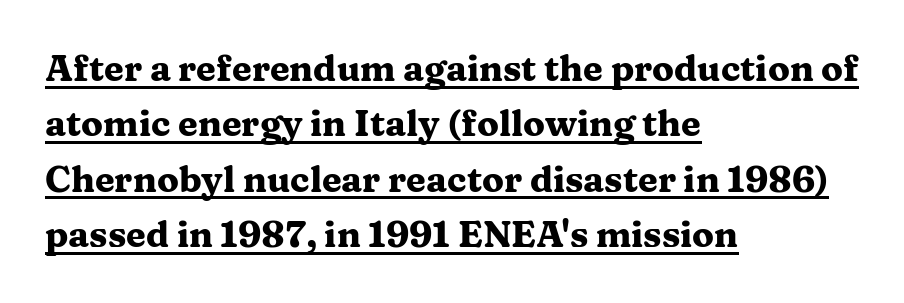
The typeface chosen for these lines features serifs. Compared with typical paragraphs, the rows here are spaced about the same. Look at the tracking — it's just the regular setting, nothing added. Ascenders rise straight up at ninety degrees. Heavy-handed strokes throughout: this text is bold. Do the characters align in a grid? No, the font is proportional.
